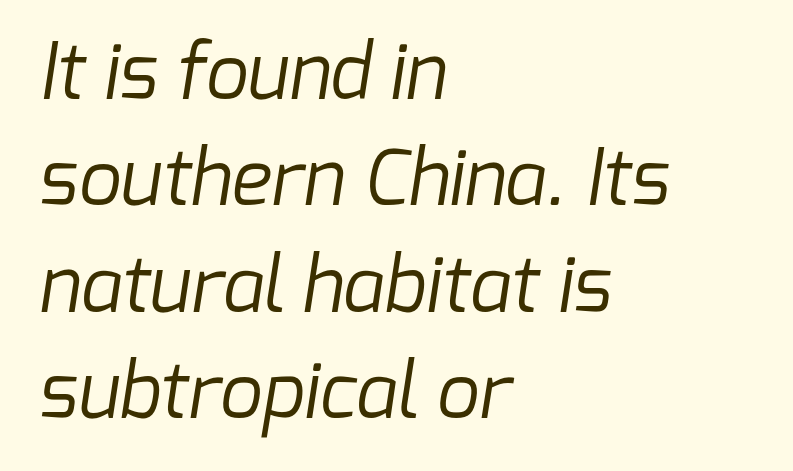
{"serif": "no", "bold": "no", "weight": "regular", "width": "normal", "stroke_contrast": "low", "x_height": "medium", "monospaced": "no", "underline": "no", "align": "left", "line_spacing": "normal", "line_spacing_ratio": 1.4, "letter_spacing": "normal", "letter_spacing_em": 0.0, "glyph_px": 76}
